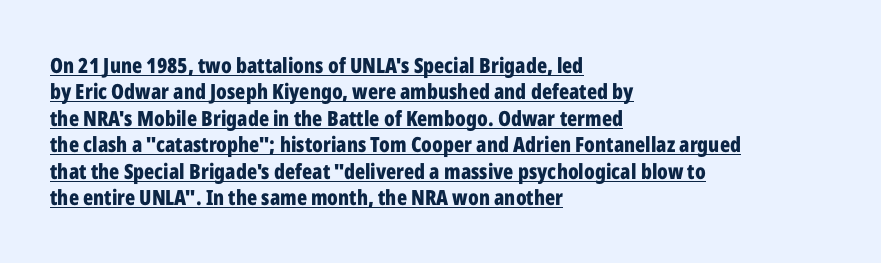
Q: Is the text bold? A: Yes.
Q: Is the text italic (slanted)? A: No, it is upright.
Q: Is the text underlined? A: Yes.
Q: How is the paragraph aligned? A: Left-aligned.
Q: Is the spacing between letters normal or unusually wide? A: Normal.
Q: Is the spacing between lines tight, normal or loose? A: Normal.
